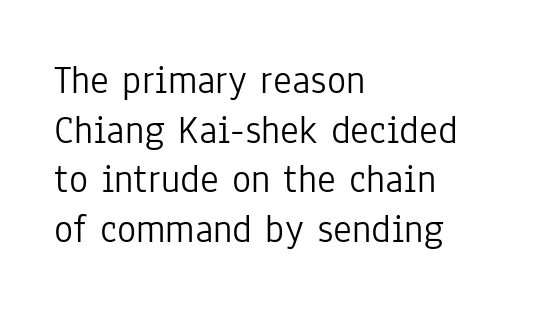
The image shows 40 px light, condensed sans-serif type, upright; set left-aligned, line spacing 1.24x, normal letter spacing, not underlined; low stroke contrast and a medium x-height.
